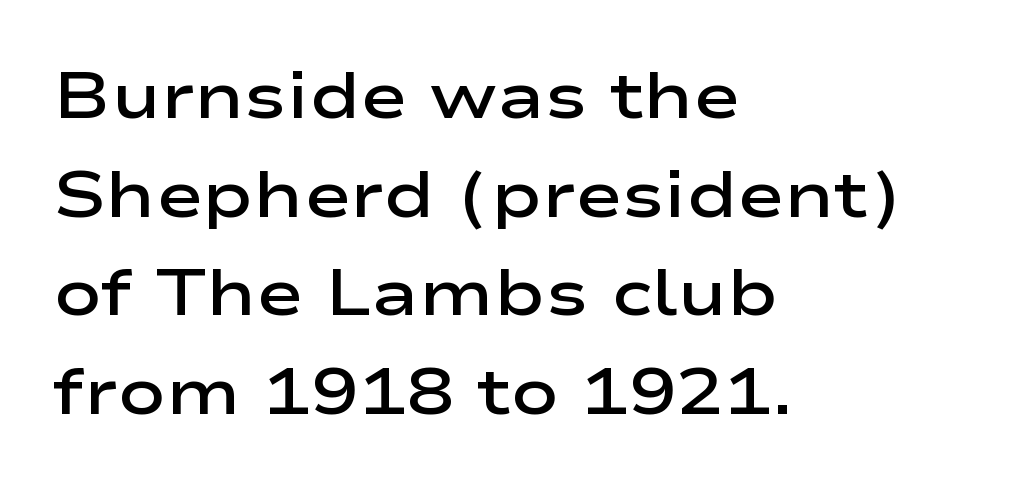
{"serif": "no", "italic": "no", "bold": "semi", "weight": "semibold", "width": "wide", "stroke_contrast": "low", "x_height": "medium", "monospaced": "no", "underline": "no", "align": "left", "line_spacing": "normal", "line_spacing_ratio": 1.54, "letter_spacing": "normal", "letter_spacing_em": 0.0, "glyph_px": 64}
